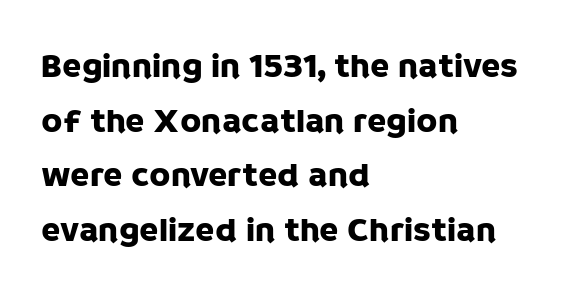
{"serif": "no", "italic": "no", "width": "normal", "stroke_contrast": "low", "x_height": "large", "monospaced": "no", "underline": "no", "align": "left", "line_spacing": "normal", "line_spacing_ratio": 1.56, "letter_spacing": "normal", "letter_spacing_em": 0.0, "glyph_px": 35}
